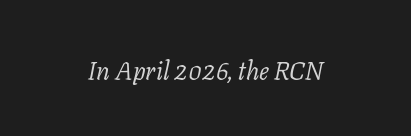
{"italic": "yes", "lean": "right", "slant_degrees": 11, "bold": "no", "underline": "no", "align": "center", "letter_spacing": "normal", "letter_spacing_em": 0.0, "glyph_px": 25}
